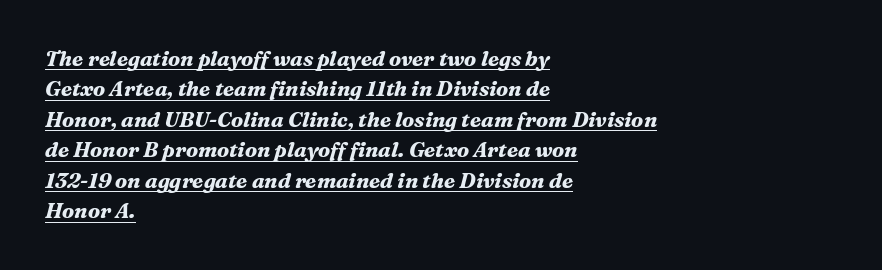
Q: Is the text bold? A: Yes.
Q: Is the text italic (slanted)? A: Yes, it leans right by about 16 degrees.
Q: Is the text underlined? A: Yes.
Q: How is the paragraph aligned? A: Left-aligned.
Q: Is the spacing between letters normal or unusually wide? A: Normal.
Q: Is the spacing between lines tight, normal or loose? A: Normal.
